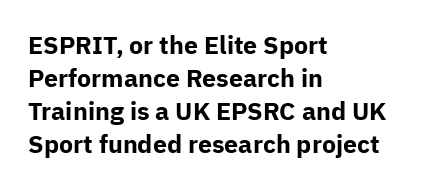
The image shows 25 px bold type, upright; set left-aligned, normal line spacing (1.32x), normal letter spacing, not underlined.
